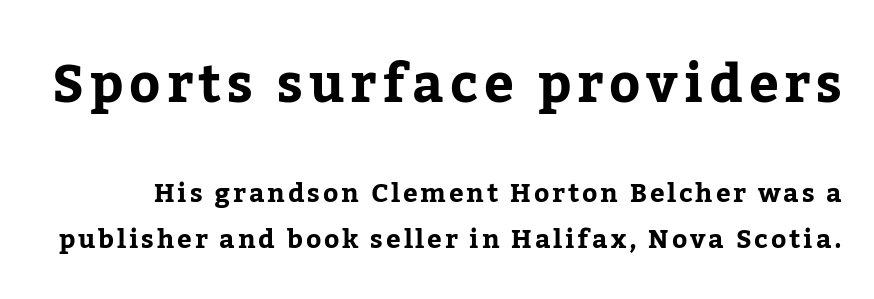
Q: Is the text italic (slanted)? A: No, it is upright.
Q: Is the typeface a serif or a sans-serif typeface? A: Serif.
Q: Is the text underlined? A: No.
Q: Which block of text is set in a larger size, the first (top) or the second (bottom)? A: The first (top) one.
Q: Width (condensed, normal, or wide)? A: Normal.
Q: Stroke contrast? A: Low.
Q: x-height? A: Medium.
Q: Monospaced? A: No.
